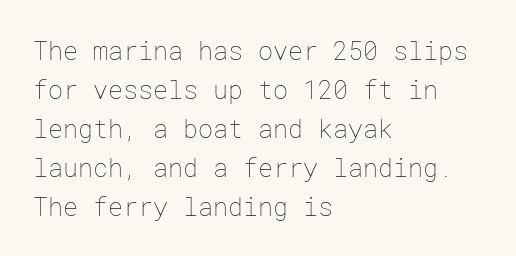
The image shows 25 px text type, upright; set left-aligned, normal line spacing (1.56x), normal letter spacing, not underlined.
